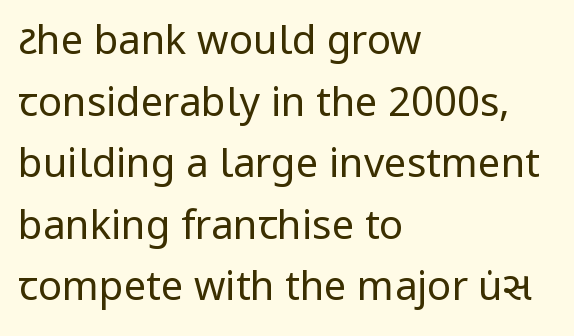
The image shows 40 px regular-weight sans-serif type, upright; set left-aligned, normal line spacing (1.54x), normal letter spacing, not underlined; low stroke contrast and a medium x-height.
